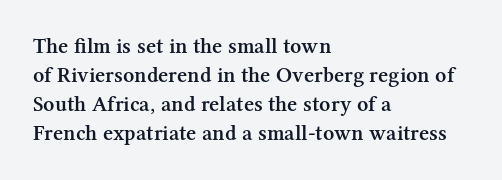
If you drew a ruler down the left edge, every line would touch it. The specimen reads as upright at a glance. The rendering uses a moderate line-height, typical for paragraphs. Has an underline been added? It has not. The line texture is even and compact thanks to regular tracking. Summary of weight: moderately heavy, a semibold.
